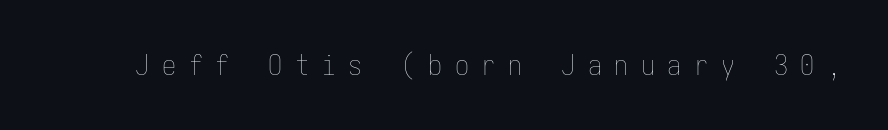
Q: Is the text bold? A: No.
Q: Is the text italic (slanted)? A: No, it is upright.
Q: Is the text underlined? A: No.
Q: Is the spacing between letters normal or unusually wide? A: Unusually wide.
Q: Width (condensed, normal, or wide)? A: Condensed.
Q: Stroke contrast? A: Low.
Q: x-height? A: Medium.
